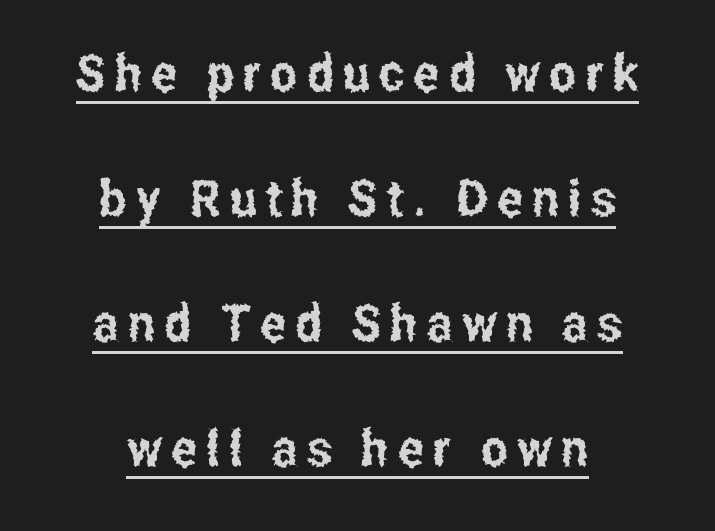
Q: Is the text italic (slanted)? A: No, it is upright.
Q: Is the typeface a serif or a sans-serif typeface? A: Sans-serif.
Q: Is the text underlined? A: Yes.
Q: How is the paragraph aligned? A: Centered.
Q: Is the spacing between lines tight, normal or loose? A: Loose.
Q: Width (condensed, normal, or wide)? A: Condensed.
Q: Stroke contrast? A: Low.
Q: x-height? A: Medium.
Q: Monospaced? A: No.
